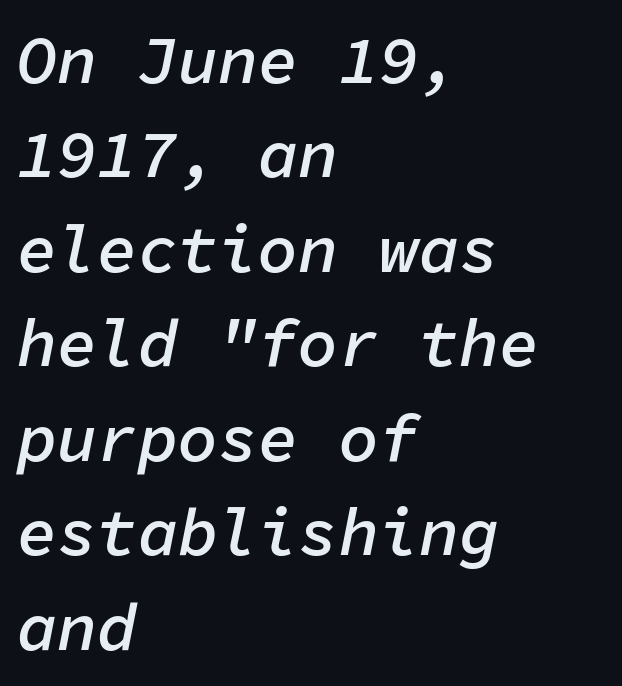
The image shows 67 px semibold type, italic (leaning right), monospaced; set left-aligned, normal line spacing (1.41x), normal letter spacing, not underlined; low stroke contrast and a medium x-height.
